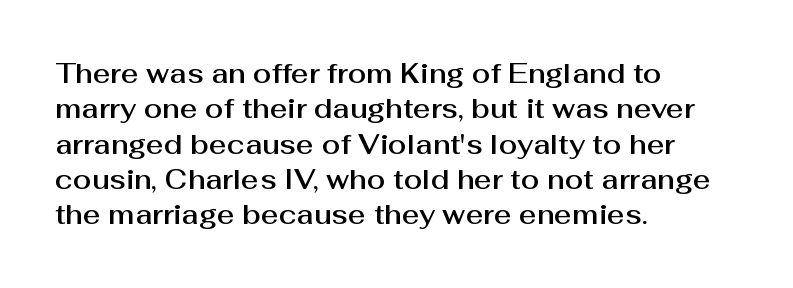
Q: Is the text italic (slanted)? A: No, it is upright.
Q: Is the text underlined? A: No.
Q: How is the paragraph aligned? A: Left-aligned.
Q: Is the spacing between letters normal or unusually wide? A: Normal.
Q: Is the spacing between lines tight, normal or loose? A: Normal.
